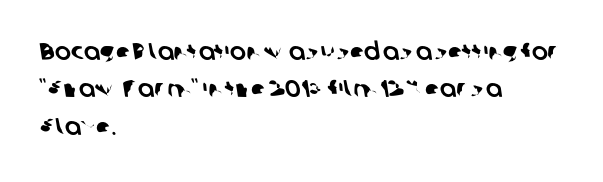
The image shows 24 px text type; set left-aligned, normal line spacing (1.56x), normal letter spacing, not underlined.
